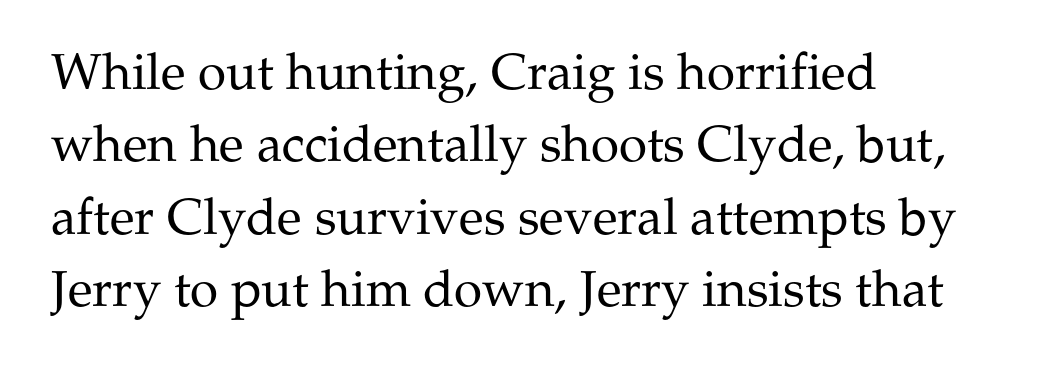
{"serif": "yes", "italic": "no", "bold": "no", "weight": "regular", "width": "normal", "stroke_contrast": "medium", "x_height": "medium", "monospaced": "no", "underline": "no", "align": "left", "line_spacing": "normal", "line_spacing_ratio": 1.42, "letter_spacing": "normal", "letter_spacing_em": 0.0, "glyph_px": 51}
